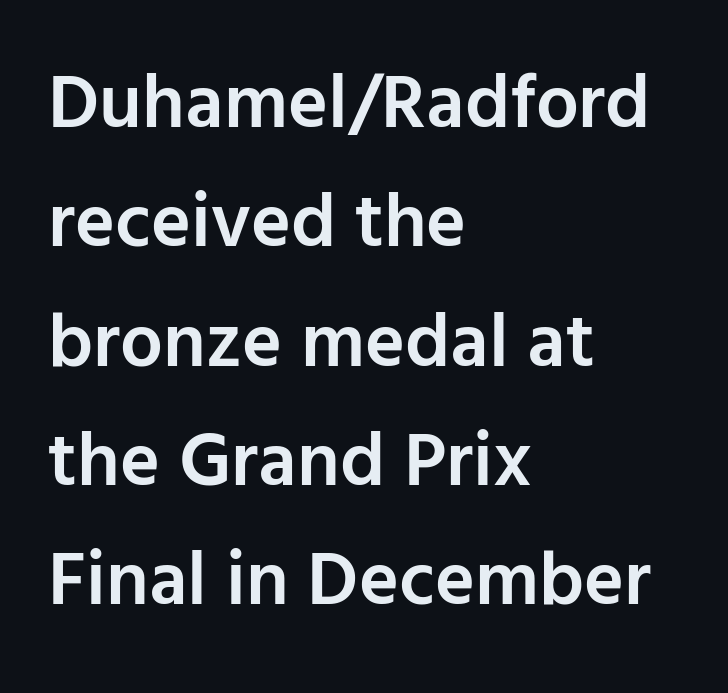
The zone under the glyphs is completely vacant. Typographically, this falls in the sans-serif category. Note the varied advance widths — an 'i' is clearly narrower than an 'm'. Typographic density is moderately raised because the face is semibold.
